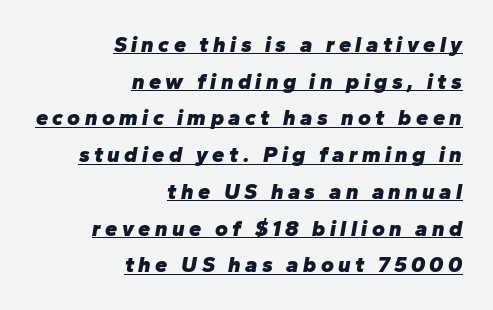
{"italic": "yes", "lean": "right", "slant_degrees": 10, "bold": "yes", "underline": "yes", "align": "right", "line_spacing": "normal", "line_spacing_ratio": 1.67, "letter_spacing": "wide", "letter_spacing_em": 0.2, "glyph_px": 22}
